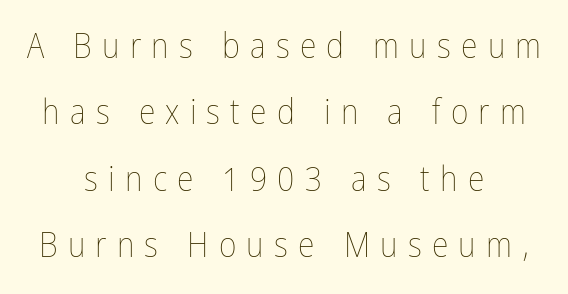
Q: Is the text bold? A: No.
Q: Is the text italic (slanted)? A: No, it is upright.
Q: Is the text underlined? A: No.
Q: How is the paragraph aligned? A: Centered.
Q: Is the spacing between letters normal or unusually wide? A: Unusually wide.
Q: Is the spacing between lines tight, normal or loose? A: Loose.
Q: Width (condensed, normal, or wide)? A: Condensed.
Q: Stroke contrast? A: Low.
Q: x-height? A: Medium.
Q: Monospaced? A: No.
